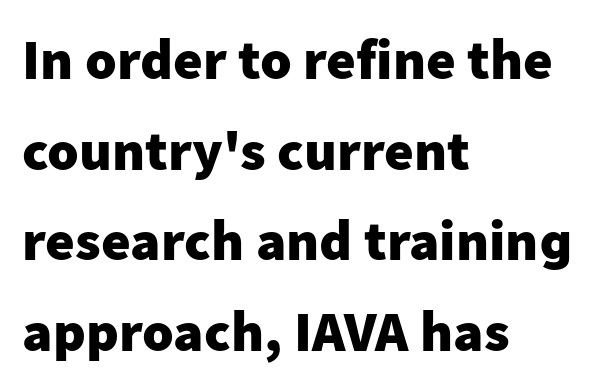
{"serif": "no", "italic": "no", "bold": "yes", "weight": "heavy", "width": "normal", "stroke_contrast": "low", "x_height": "medium", "monospaced": "no", "underline": "no", "align": "left", "line_spacing": "normal", "line_spacing_ratio": 1.59, "letter_spacing": "normal", "letter_spacing_em": 0.0, "glyph_px": 57}
